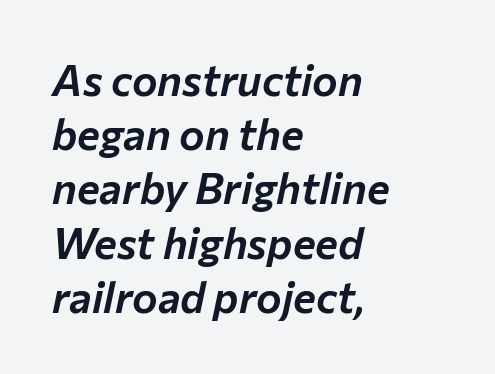
The image shows 43 px text type, italic (leaning right); set left-aligned, normal line spacing (1.26x), normal letter spacing, not underlined; low stroke contrast and a medium x-height.
